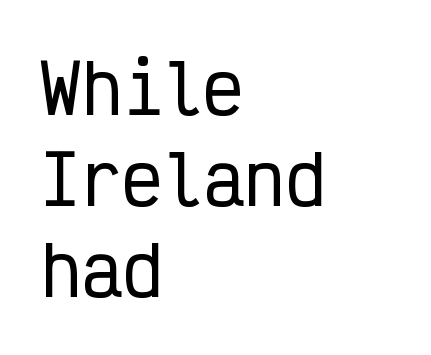
{"serif": "no", "italic": "no", "width": "condensed", "stroke_contrast": "low", "x_height": "medium", "monospaced": "yes", "underline": "no", "align": "left", "line_spacing": "normal", "line_spacing_ratio": 1.34, "letter_spacing": "normal", "letter_spacing_em": 0.0, "glyph_px": 68}
